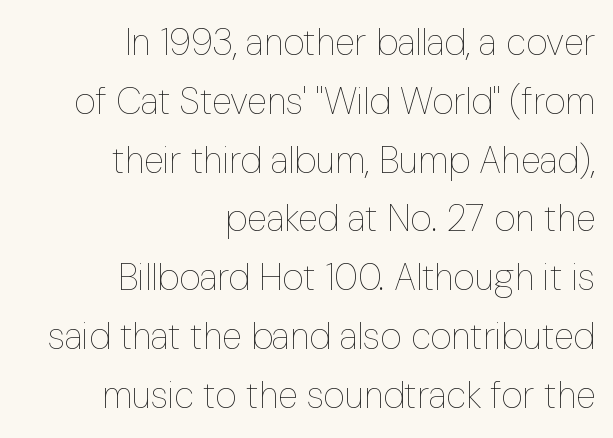
The image shows 37 px thin, condensed type, upright; set right-aligned, normal line spacing (1.59x), normal letter spacing, not underlined; low stroke contrast and a medium x-height.
